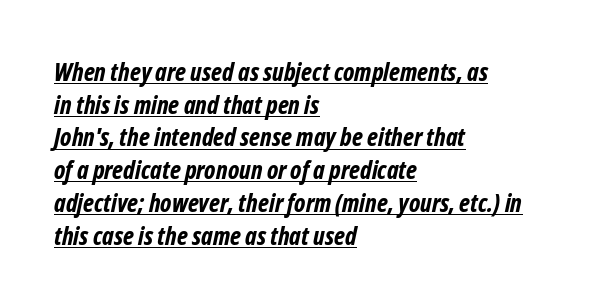
{"bold": "yes", "underline": "yes", "align": "left", "line_spacing": "normal", "line_spacing_ratio": 1.31, "letter_spacing": "normal", "letter_spacing_em": 0.0, "glyph_px": 25}
